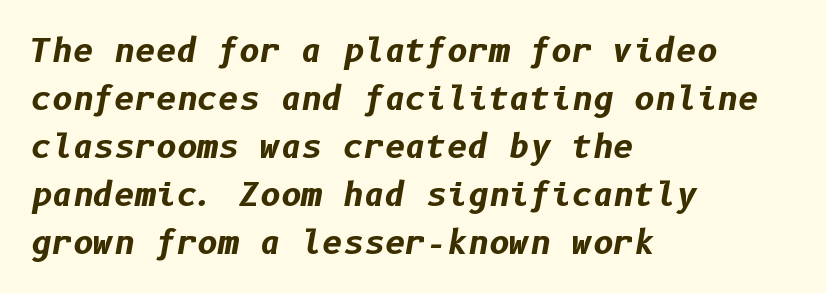
The image shows 32 px bold type, italic (leaning right); set left-aligned, normal line spacing (1.5x), normal letter spacing, not underlined; low stroke contrast and a medium x-height.
